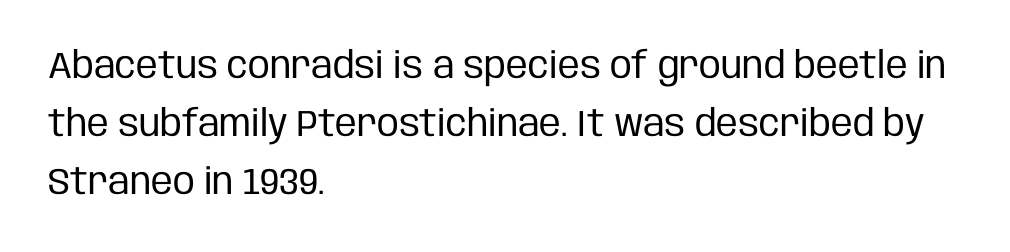
This is the regular roman posture of the typeface. The type is set solid horizontally, with unmodified tracking. Regular leading. This sample is left-justified, so line endings fall wherever the words run out. Nothing sits at the stroke ends, so this counts as sans-serif.
